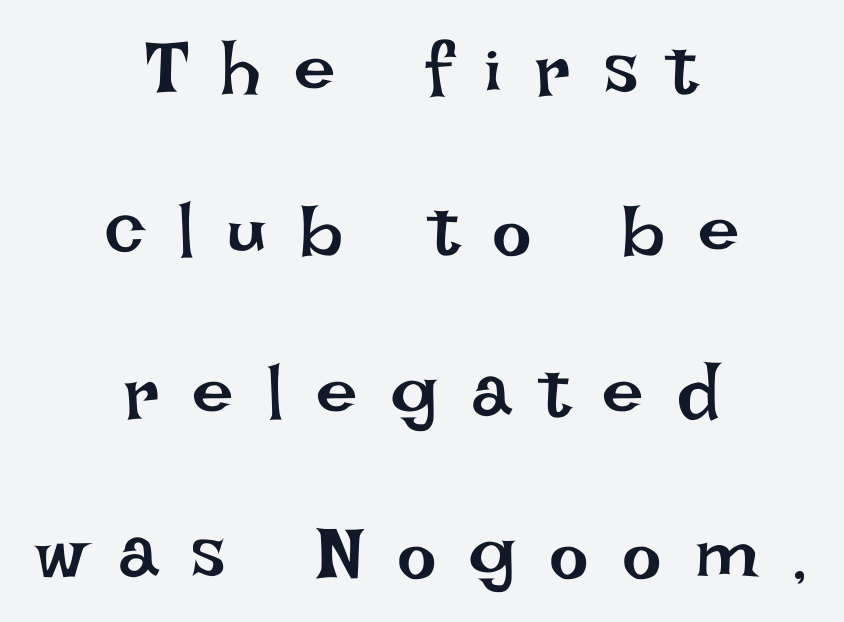
The image shows 74 px regular-weight type, upright; set centered, loose line spacing (2.18x), unusually wide letter spacing (+0.45 em), not underlined; low stroke contrast and a large x-height.
